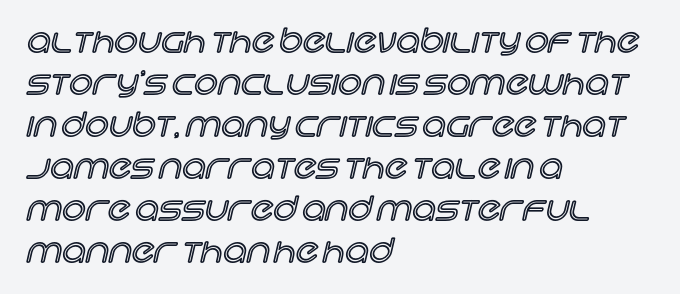
Q: Is the text italic (slanted)? A: Yes.
Q: Is the text underlined? A: No.
Q: How is the paragraph aligned? A: Left-aligned.
Q: Is the spacing between letters normal or unusually wide? A: Normal.
Q: Is the spacing between lines tight, normal or loose? A: Normal.
Q: Width (condensed, normal, or wide)? A: Normal.
Q: x-height? A: Large.
Q: Monospaced? A: No.
